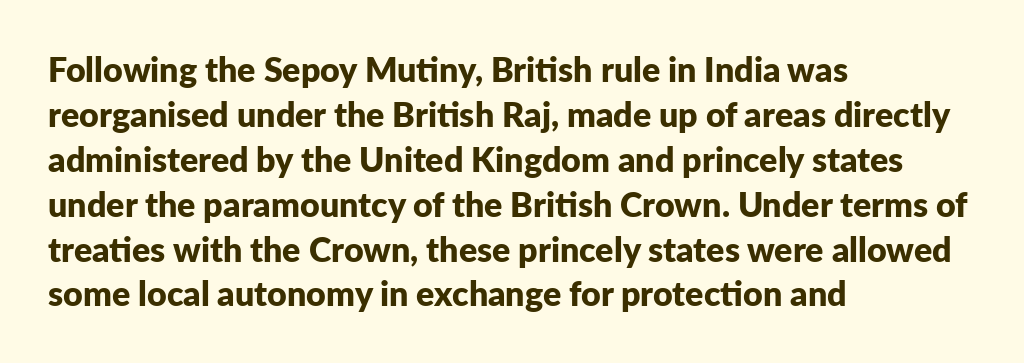
{"serif": "no", "italic": "no", "bold": "yes", "weight": "bold", "width": "normal", "stroke_contrast": "low", "x_height": "medium", "monospaced": "no", "underline": "no", "align": "left", "line_spacing": "normal", "line_spacing_ratio": 1.32, "letter_spacing": "normal", "letter_spacing_em": 0.0, "glyph_px": 34}
